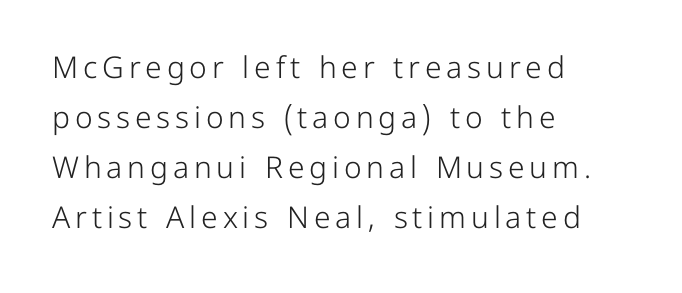
Spacing verdict: proportional, widths tailored to each character. Nobody drew a line under any word here. Is there much room between lines? A standard amount, neither cramped nor airy. Posture: upright roman.
